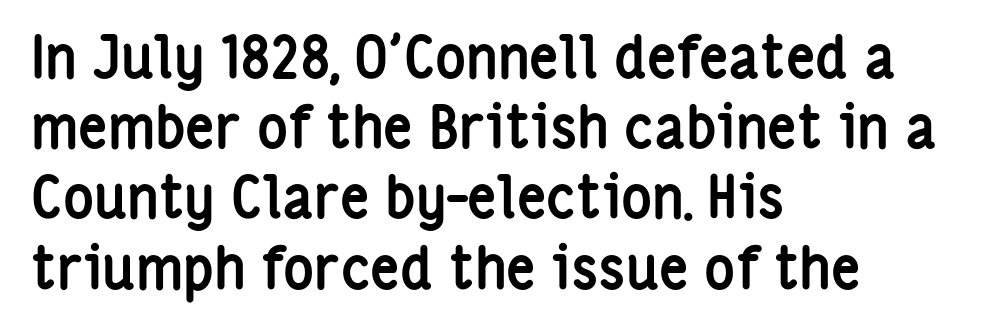
This is the regular roman posture of the typeface. All the whitespace from short lines collects on the right. Typesetter's note: full bold, strokes at maximum text heaviness. Bare-footed words on every line.
